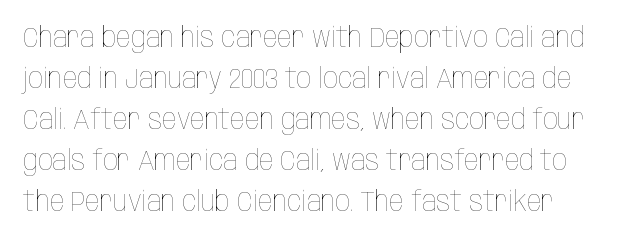
{"italic": "no", "bold": "no", "weight": "thin", "width": "condensed", "stroke_contrast": "low", "x_height": "large", "monospaced": "no", "underline": "no", "line_spacing": "normal", "line_spacing_ratio": 1.41, "letter_spacing": "normal", "letter_spacing_em": 0.0, "glyph_px": 29}
